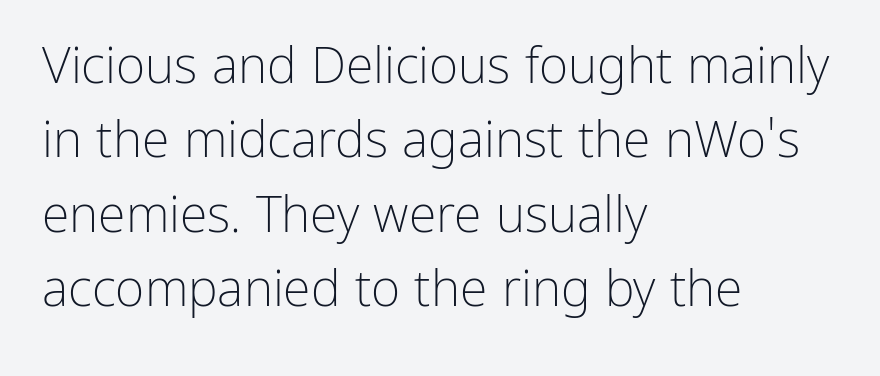
Q: Is the text bold? A: No.
Q: Is the text italic (slanted)? A: No, it is upright.
Q: Is the typeface a serif or a sans-serif typeface? A: Sans-serif.
Q: Is the text underlined? A: No.
Q: How is the paragraph aligned? A: Left-aligned.
Q: Is the spacing between letters normal or unusually wide? A: Normal.
Q: Is the spacing between lines tight, normal or loose? A: Normal.
Q: Width (condensed, normal, or wide)? A: Normal.
Q: Stroke contrast? A: Low.
Q: x-height? A: Medium.
Q: Monospaced? A: No.
